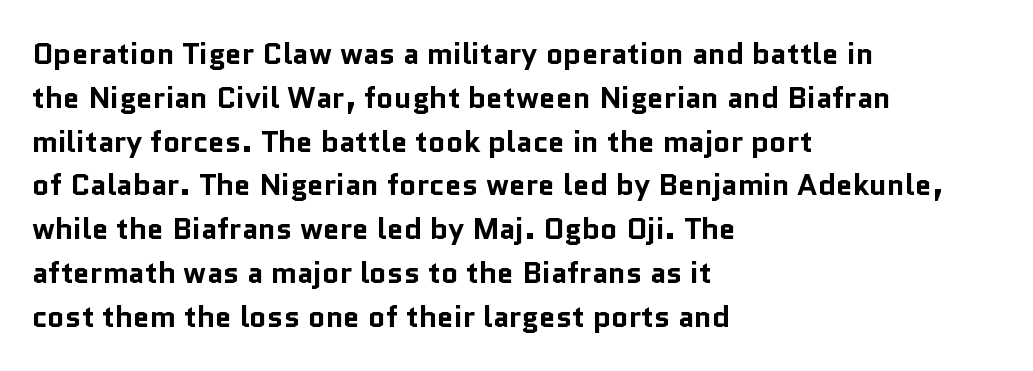
The image shows 30 px bold sans-serif type, upright; set left-aligned, normal line spacing (1.46x), normal letter spacing, not underlined; low stroke contrast and a medium x-height.
